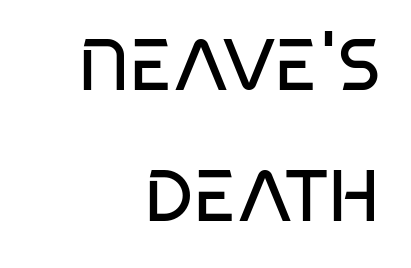
{"serif": "no", "bold": "no", "weight": "regular", "width": "condensed", "stroke_contrast": "low", "x_height": "large", "monospaced": "no", "underline": "no", "align": "right", "line_spacing_ratio": 1.8, "letter_spacing": "normal", "letter_spacing_em": 0.0, "glyph_px": 73}
